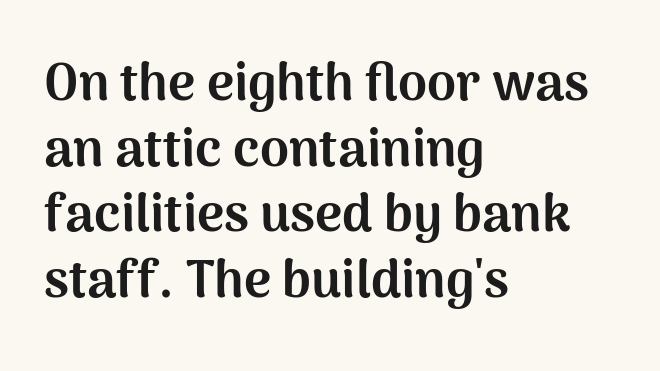
{"serif": "no", "italic": "no", "bold": "yes", "weight": "bold", "width": "normal", "stroke_contrast": "medium", "x_height": "medium", "monospaced": "no", "underline": "no", "align": "left", "line_spacing": "normal", "line_spacing_ratio": 1.26, "letter_spacing": "normal", "letter_spacing_em": 0.0, "glyph_px": 52}
